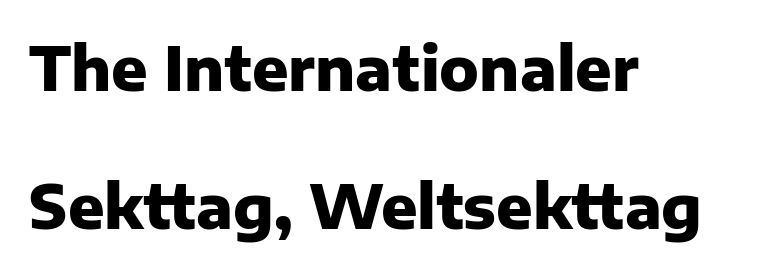
The image shows 60 px heavy sans-serif type, upright; set left-aligned, loose line spacing (2.3x), normal letter spacing, not underlined; low stroke contrast and a medium x-height.
